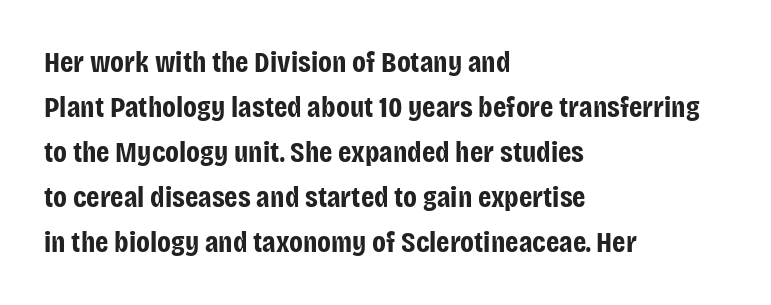
Q: Is the text bold? A: Yes.
Q: Is the text italic (slanted)? A: No, it is upright.
Q: Is the typeface a serif or a sans-serif typeface? A: Sans-serif.
Q: Is the text underlined? A: No.
Q: How is the paragraph aligned? A: Left-aligned.
Q: Is the spacing between letters normal or unusually wide? A: Normal.
Q: Is the spacing between lines tight, normal or loose? A: Normal.
Q: Width (condensed, normal, or wide)? A: Condensed.
Q: Stroke contrast? A: Low.
Q: x-height? A: Large.
Q: Monospaced? A: No.
